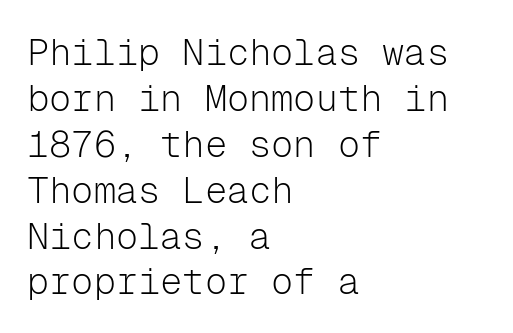
The image shows 37 px light sans-serif type, upright, monospaced; set left-aligned, line spacing 1.24x, normal letter spacing, not underlined; low stroke contrast and a medium x-height.
